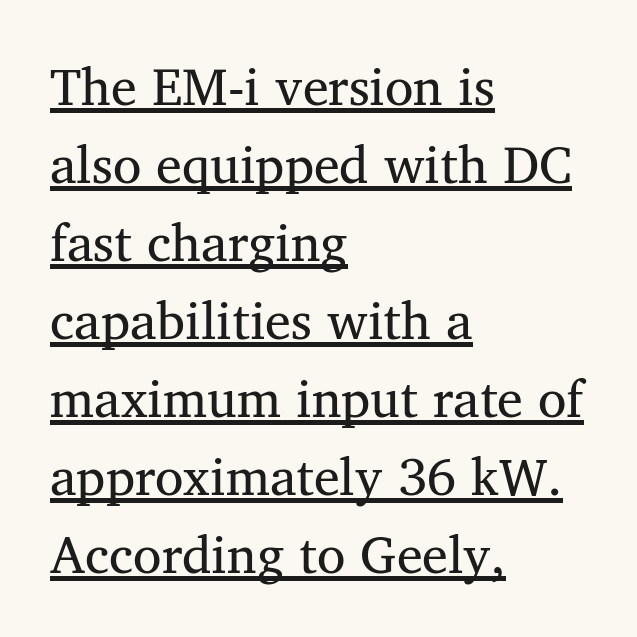
Q: Is the text bold? A: No.
Q: Is the text italic (slanted)? A: No, it is upright.
Q: Is the typeface a serif or a sans-serif typeface? A: Serif.
Q: Is the text underlined? A: Yes.
Q: How is the paragraph aligned? A: Left-aligned.
Q: Is the spacing between letters normal or unusually wide? A: Normal.
Q: Is the spacing between lines tight, normal or loose? A: Normal.
Q: Width (condensed, normal, or wide)? A: Normal.
Q: Stroke contrast? A: Medium.
Q: x-height? A: Medium.
Q: Monospaced? A: No.
